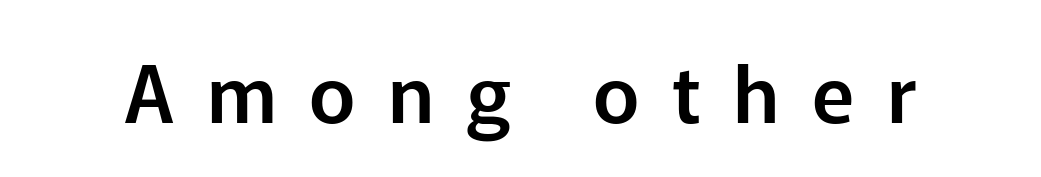
The glyphs are unaccompanied by any horizontal stroke below them. Think of a printed novel: that variable character pitch is what you see here. These lines were composed using upright roman letters. Type style note: lacks serifs.
